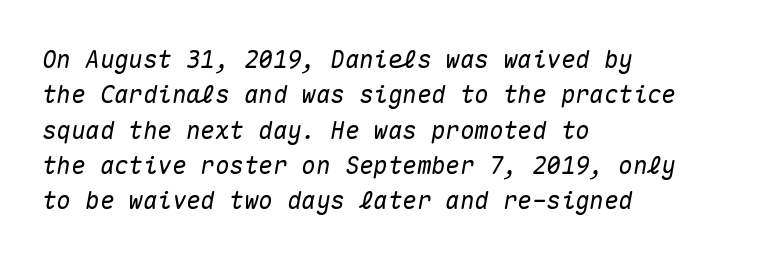
The image shows 24 px text type, italic (leaning right); set left-aligned, normal line spacing (1.47x), normal letter spacing, not underlined.
